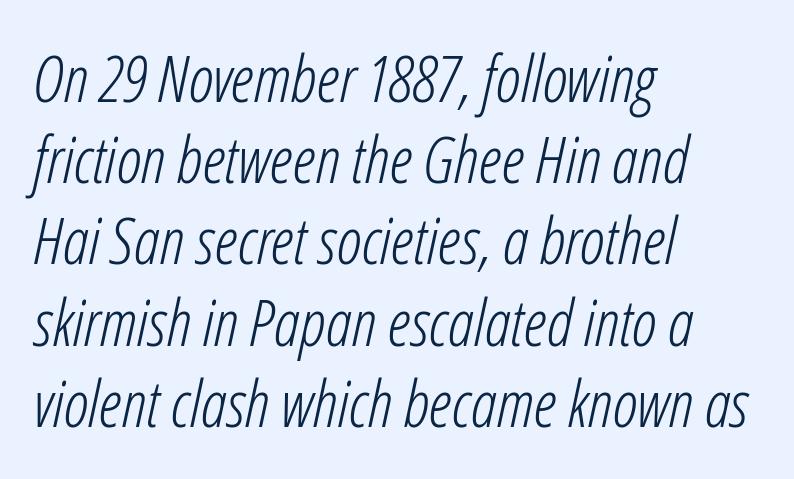
This sample uses plain, unmodified letter spacing. Emphasis-style slanted type is in use. The leading is moderate, giving the passage an even texture. Think of a printed novel: that variable character pitch is what you see here.
